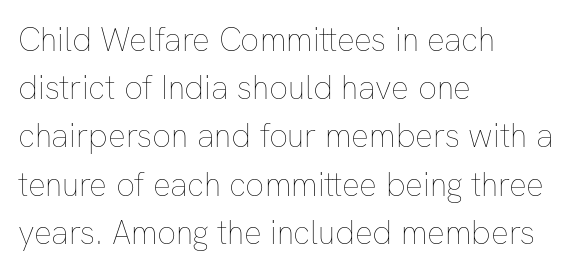
A typesetter would mark this as roman, not italic. Is this a fixed-width face? No — the glyphs have proportional, varying widths. Tracking value appears to be zero — textbook default spacing. The baseline area is clear.
